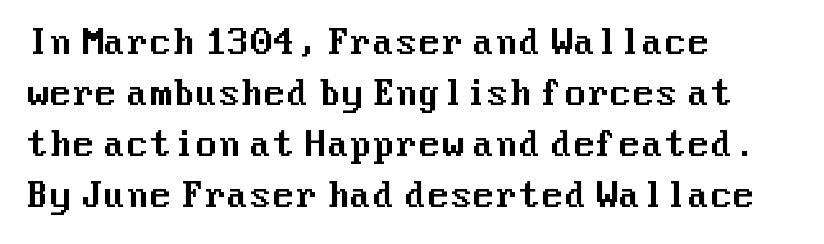
Q: Is the text italic (slanted)? A: No, it is upright.
Q: Is the typeface a serif or a sans-serif typeface? A: Sans-serif.
Q: Is the text underlined? A: No.
Q: How is the paragraph aligned? A: Left-aligned.
Q: Is the spacing between letters normal or unusually wide? A: Normal.
Q: Is the spacing between lines tight, normal or loose? A: Normal.
Q: Width (condensed, normal, or wide)? A: Normal.
Q: Stroke contrast? A: Medium.
Q: x-height? A: Medium.
